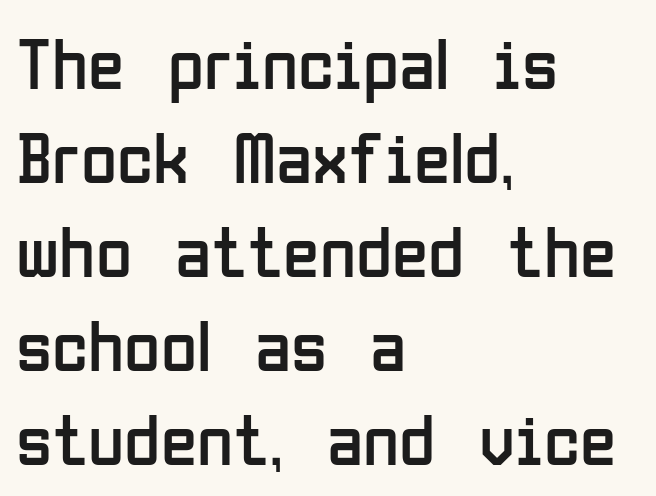
The text block is weighted toward the left margin, trailing off unevenly rightward. This sample uses an upright cut, with every glyph sitting square on the baseline. The strokes are not fattened; the text isn't bold. Underlining? Definitely not there.
